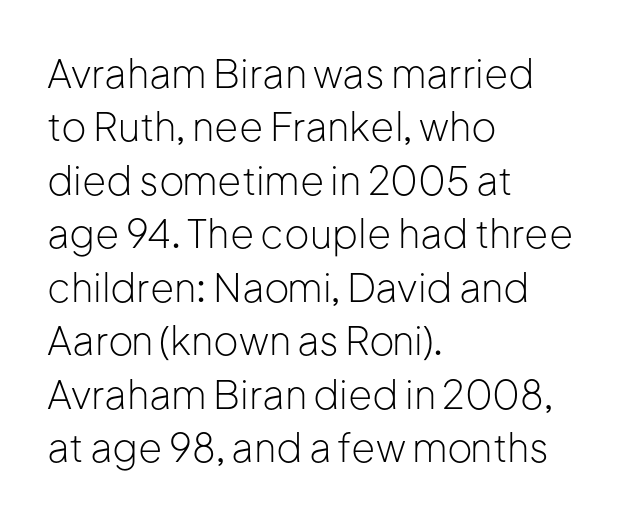
In CSS terms this would be text-align: left. The space directly below the letters is spotless. The characters are drawn with everyday or finer stroke widths. Are there feet on the stems? There aren't — it's a sans. Nothing unusual about the tracking: characters are spaced as the font intends. This block has exactly the height ordinary leading produces.
